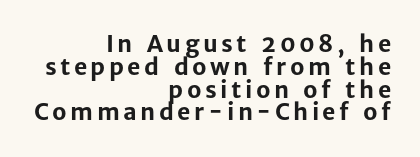
Every row of glyphs terminates at an identical x-position on the right. Cramped leading. Check under the words: just untouched page. Heavy-handed strokes throughout: this text is bold. Italic? Not at all — the glyphs are vertical.
